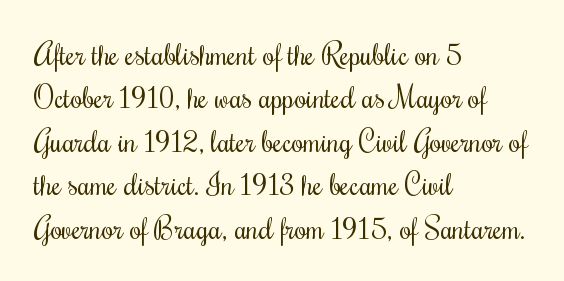
Which margin do the lines hug? The left one — the right edge is uneven. This sample keeps an unexceptional amount of space between lines. Think of a printed novel: that variable character pitch is what you see here.
